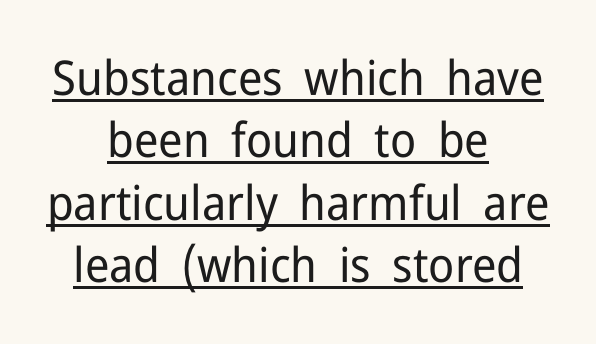
Q: Is the text bold? A: No.
Q: Is the text italic (slanted)? A: No, it is upright.
Q: Is the typeface a serif or a sans-serif typeface? A: Sans-serif.
Q: Is the text underlined? A: Yes.
Q: How is the paragraph aligned? A: Centered.
Q: Is the spacing between letters normal or unusually wide? A: Normal.
Q: Is the spacing between lines tight, normal or loose? A: Normal.
Q: Width (condensed, normal, or wide)? A: Normal.
Q: Stroke contrast? A: Low.
Q: x-height? A: Medium.
Q: Monospaced? A: No.
